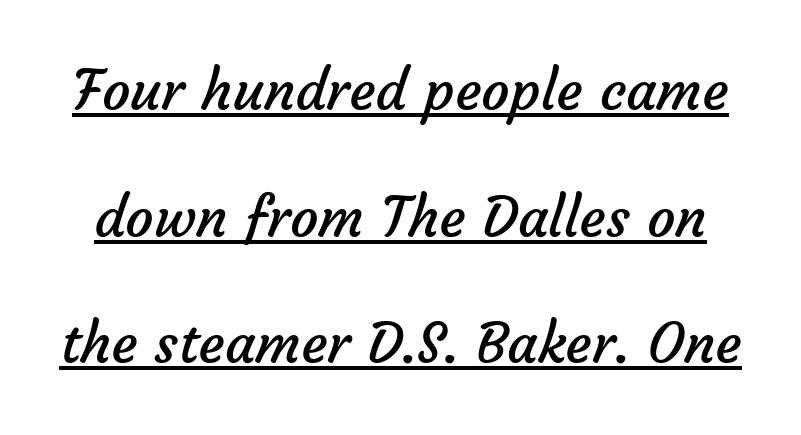
Q: Is the text bold? A: No.
Q: Is the typeface a serif or a sans-serif typeface? A: Sans-serif.
Q: Is the text underlined? A: Yes.
Q: Is the spacing between letters normal or unusually wide? A: Normal.
Q: Is the spacing between lines tight, normal or loose? A: Loose.
Q: Width (condensed, normal, or wide)? A: Normal.
Q: Stroke contrast? A: Low.
Q: x-height? A: Medium.
Q: Monospaced? A: No.
